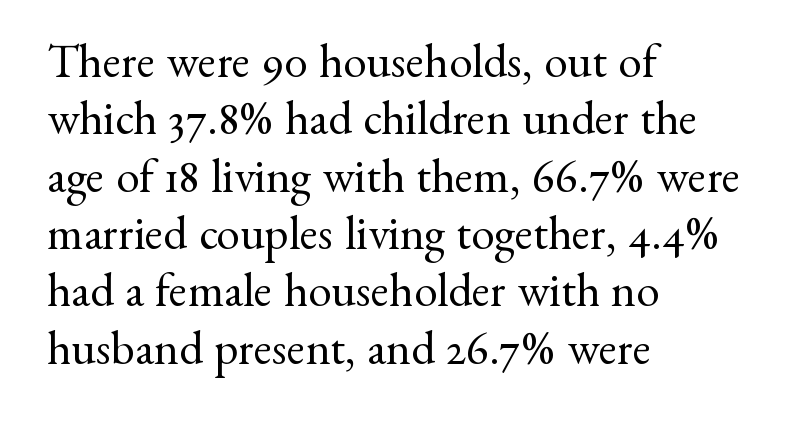
Posture: straight, roman, zero tilt. Clear beneath every line of the passage. Small tapered or slab feet sit at the stroke ends, so this counts as serif. Nothing heavy about these letters — not bold at all. The rendering anchors every line to the left-hand side. The line texture is even and compact thanks to regular tracking.
